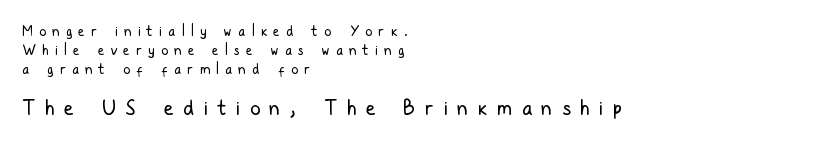
Q: Is the text bold? A: No.
Q: Is the text italic (slanted)? A: No, it is upright.
Q: Is the text underlined? A: No.
Q: How is the paragraph aligned? A: Left-aligned.
Q: Is the spacing between letters normal or unusually wide? A: Unusually wide.
Q: Is the spacing between lines tight, normal or loose? A: Normal.
Q: Which block of text is set in a larger size, the first (top) or the second (bottom)? A: The second (bottom) one.
